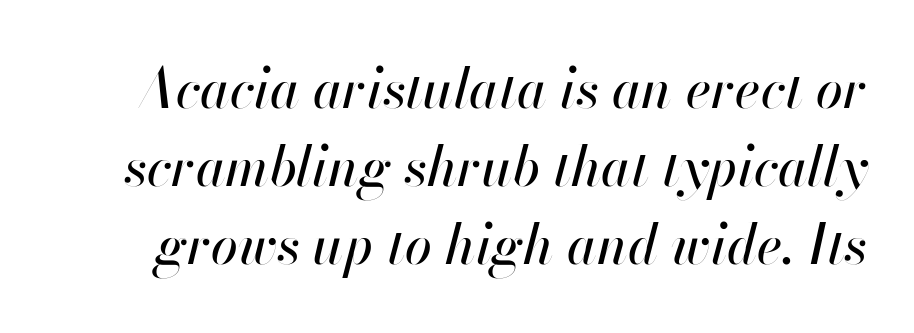
The line texture is even and compact thanks to regular tracking. Leading: standard. Compared with ordinary roman type, these characters are visibly tilted. Here the designer chose a conventional face with non-uniform glyph widths.
